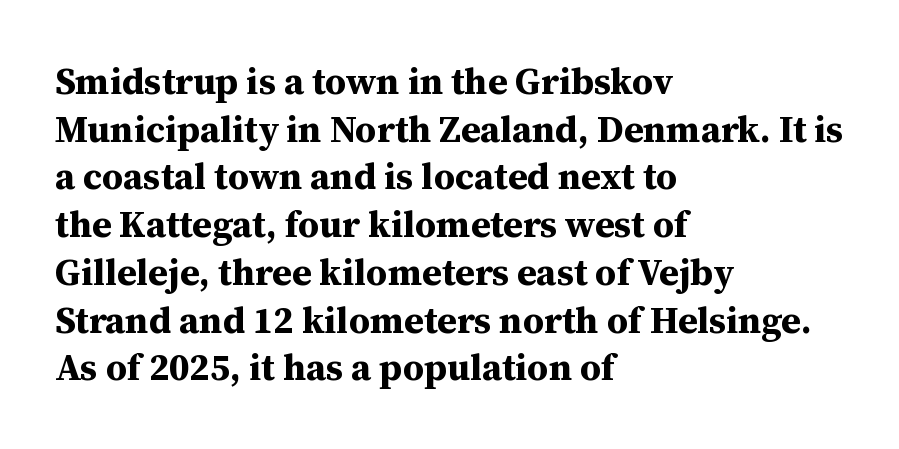
The rendering shows small feet on the letterforms — a serif design. Quick note: not italic, upright. Think of a printed novel: that variable character pitch is what you see here. This rendering features lettering with no underline. Words appear dense and cohesive because spacing is normal. These lines stack with their left ends in a neat column.
